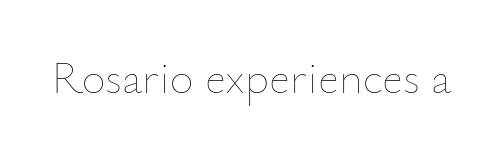
{"italic": "no", "bold": "no", "weight": "thin", "width": "normal", "stroke_contrast": "low", "x_height": "small", "monospaced": "no", "underline": "no", "letter_spacing": "normal", "letter_spacing_em": 0.0, "glyph_px": 46}
